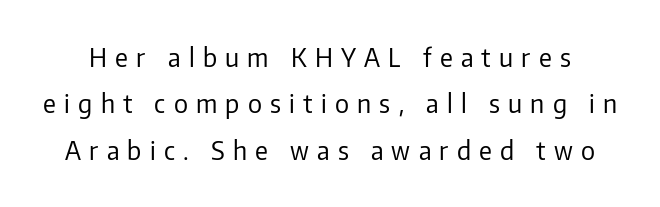
Is the type heavy? It reads as light-to-regular instead. The axis of the letterforms is exactly vertical. Nobody drew a line under any word here. The passage shown has open, widely tracked lettering throughout.
